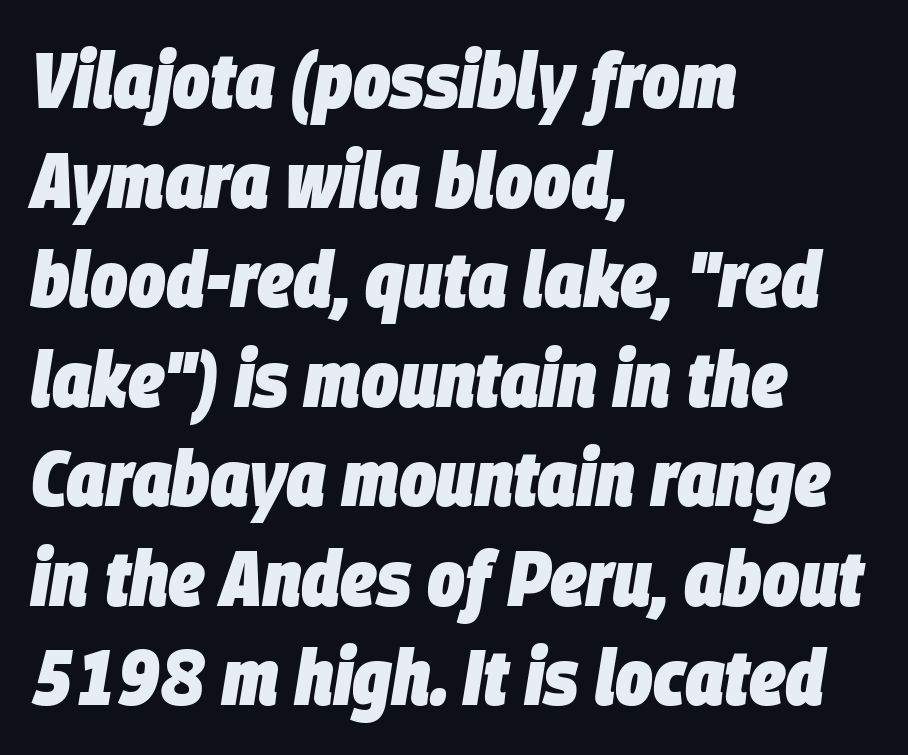
The image shows 79 px heavy, condensed type, italic (leaning right); set left-aligned, normal line spacing (1.26x), normal letter spacing, not underlined; low stroke contrast and a large x-height.
